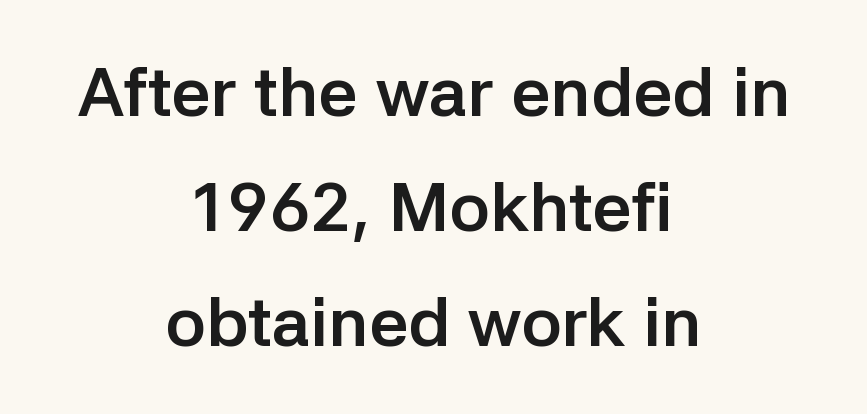
The space beneath each line is pristine and unruled. The text block is weighted toward neither margin, spreading evenly from the middle. Spacing verdict: proportional, widths tailored to each character. Notice how thick the strokes are: this is what a full bold looks like. What's the leading like? Ordinary, nothing unusual.
